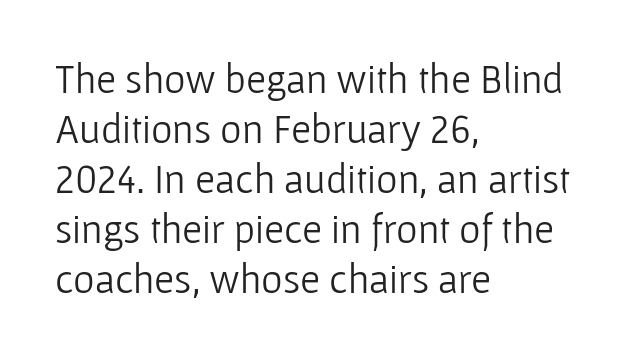
The image shows 41 px light sans-serif type, upright; set left-aligned, line spacing 1.22x, normal letter spacing, not underlined; low stroke contrast and a medium x-height.
